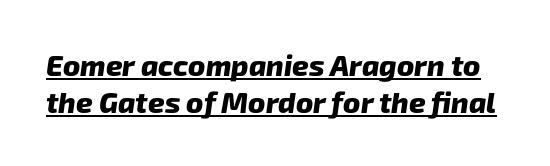
Q: Is the text bold? A: Yes.
Q: Is the typeface a serif or a sans-serif typeface? A: Sans-serif.
Q: Is the text underlined? A: Yes.
Q: Is the spacing between letters normal or unusually wide? A: Normal.
Q: Is the spacing between lines tight, normal or loose? A: Normal.
Q: Width (condensed, normal, or wide)? A: Normal.
Q: Stroke contrast? A: Low.
Q: x-height? A: Medium.
Q: Monospaced? A: No.
